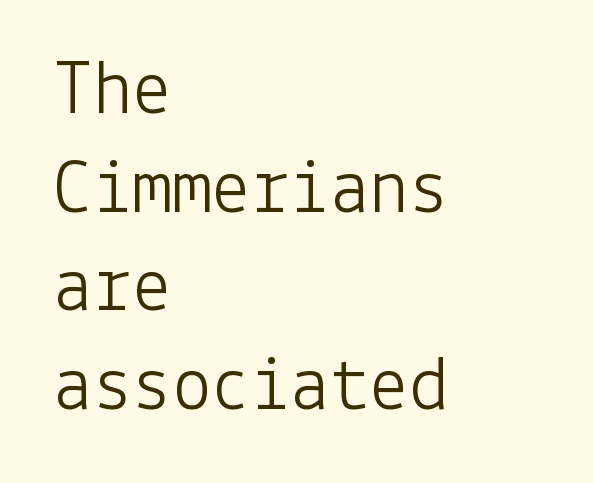
Q: Is the text bold? A: No.
Q: Is the text italic (slanted)? A: No, it is upright.
Q: Is the typeface a serif or a sans-serif typeface? A: Sans-serif.
Q: Is the text underlined? A: No.
Q: How is the paragraph aligned? A: Left-aligned.
Q: Is the spacing between letters normal or unusually wide? A: Normal.
Q: Is the spacing between lines tight, normal or loose? A: Normal.
Q: Width (condensed, normal, or wide)? A: Normal.
Q: Stroke contrast? A: Low.
Q: x-height? A: Medium.
